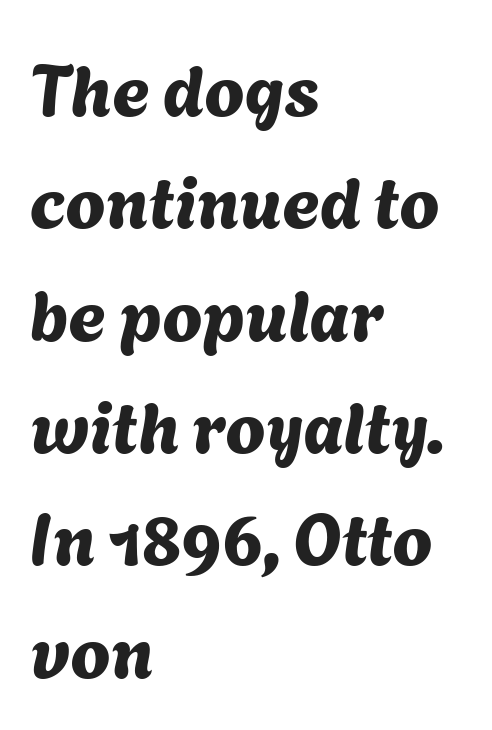
The image shows 72 px sans-serif type; set left-aligned, normal line spacing (1.56x), normal letter spacing, not underlined; medium stroke contrast and a medium x-height.
